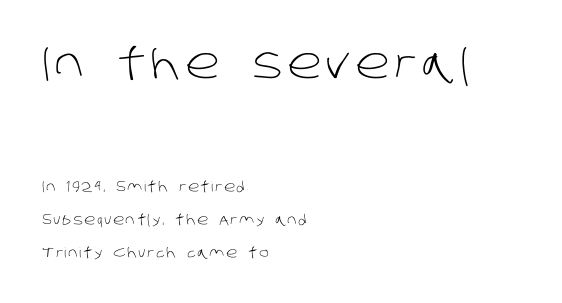
Reading down the column, the eye jumps a long way to each next line. The typesetter chose a ragged-right arrangement here. Font category for this specimen: sans-serif. Glance below the letters and you will spot only blank space.
